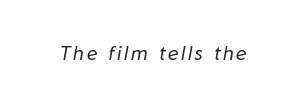
{"italic": "yes", "lean": "right", "slant_degrees": 10, "bold": "no", "underline": "no", "glyph_px": 20}
